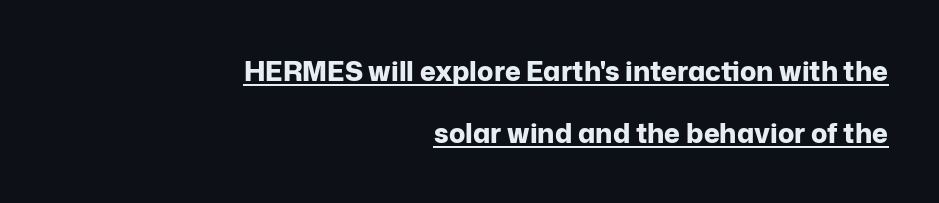
The image shows 27 px bold type, upright; set right-aligned, loose line spacing (2.29x), normal letter spacing, underlined.
